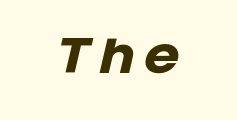
Bare-footed words on every line. The type is letterspaced generously, with wide tracking. The letters are bold, with thick, heavy strokes. You can tell it's italic because the verticals aren't actually vertical. Proportional: the letters do not fall into vertical columns.
